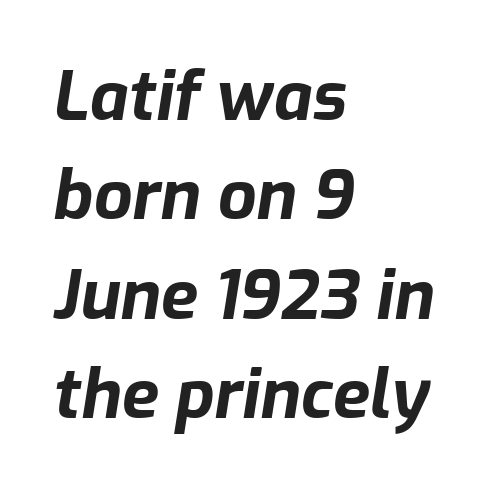
In terms of posture, this sample is oblique. These lines are rendered in a variable-pitch font. The letters sit at their default tracking, neither squeezed nor spread. The letters are bold, with thick, heavy strokes.
